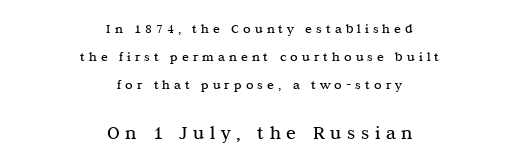
{"italic": "no", "bold": "no", "underline": "no", "align": "center", "line_spacing": "loose", "line_spacing_ratio": 1.99, "letter_spacing": "wide", "letter_spacing_em": 0.29, "larger_block": "second", "size_ratio": 1.43, "glyph_px": 20}
